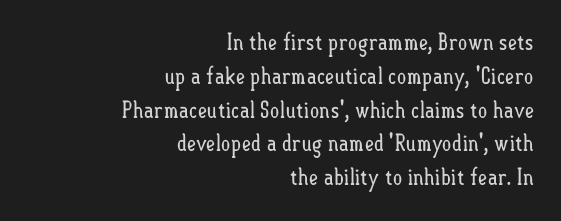
{"italic": "no", "bold": "no", "underline": "no", "align": "right", "line_spacing": "normal", "line_spacing_ratio": 1.47, "letter_spacing": "normal", "letter_spacing_em": 0.0, "glyph_px": 23}
